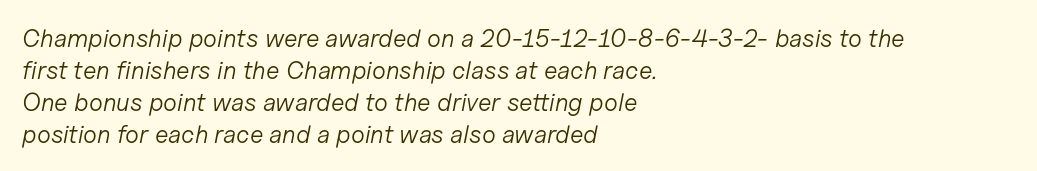
{"italic": "yes", "lean": "right", "slant_degrees": 11, "bold": "no", "underline": "no", "align": "left", "line_spacing": "normal", "line_spacing_ratio": 1.28, "letter_spacing": "normal", "letter_spacing_em": 0.0, "glyph_px": 25}
